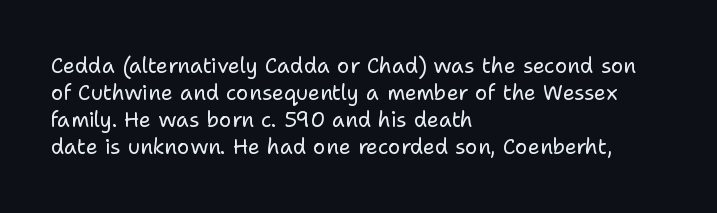
The passage shown is not underscored anywhere. Summary of vertical rhythm: regular, with standard interline spacing. The rag falls on the right side of this text block. Notice how the stems are strictly vertical — no italics here. Vertical stems look standard width or narrower in stroke.
